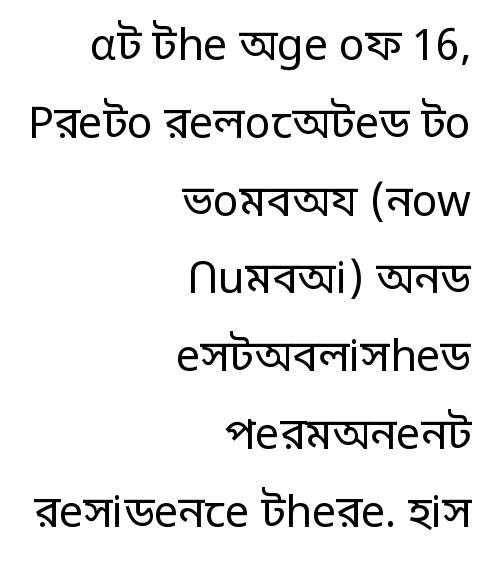
Q: Is the text bold? A: No.
Q: Is the text italic (slanted)? A: No, it is upright.
Q: Is the typeface a serif or a sans-serif typeface? A: Sans-serif.
Q: Is the text underlined? A: No.
Q: How is the paragraph aligned? A: Right-aligned.
Q: Is the spacing between letters normal or unusually wide? A: Normal.
Q: Width (condensed, normal, or wide)? A: Normal.
Q: Stroke contrast? A: Low.
Q: x-height? A: Large.
Q: Monospaced? A: No.
